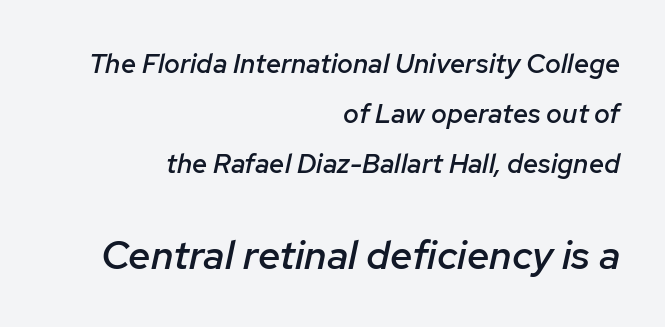
Q: Is the text bold? A: Semi-bold.
Q: Is the text italic (slanted)? A: Yes, it leans right by about 12 degrees.
Q: Is the text underlined? A: No.
Q: How is the paragraph aligned? A: Right-aligned.
Q: Is the spacing between letters normal or unusually wide? A: Normal.
Q: Which block of text is set in a larger size, the first (top) or the second (bottom)? A: The second (bottom) one.
Q: Width (condensed, normal, or wide)? A: Normal.
Q: Stroke contrast? A: Low.
Q: x-height? A: Medium.
Q: Monospaced? A: No.
